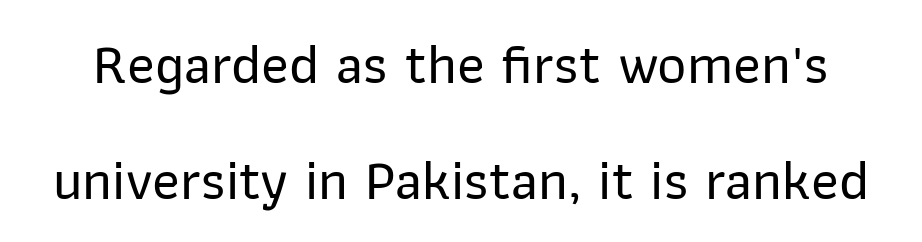
{"serif": "no", "italic": "no", "width": "normal", "stroke_contrast": "low", "x_height": "medium", "monospaced": "no", "underline": "no", "line_spacing": "loose", "line_spacing_ratio": 2.03, "letter_spacing": "normal", "letter_spacing_em": 0.0, "glyph_px": 57}
